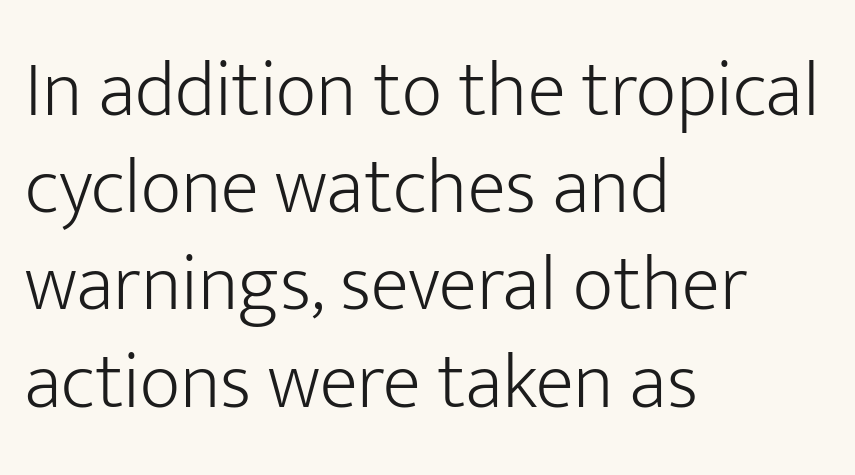
Q: Is the text bold? A: No.
Q: Is the text italic (slanted)? A: No, it is upright.
Q: Is the typeface a serif or a sans-serif typeface? A: Sans-serif.
Q: Is the text underlined? A: No.
Q: How is the paragraph aligned? A: Left-aligned.
Q: Is the spacing between letters normal or unusually wide? A: Normal.
Q: Width (condensed, normal, or wide)? A: Normal.
Q: Stroke contrast? A: Low.
Q: x-height? A: Medium.
Q: Monospaced? A: No.
